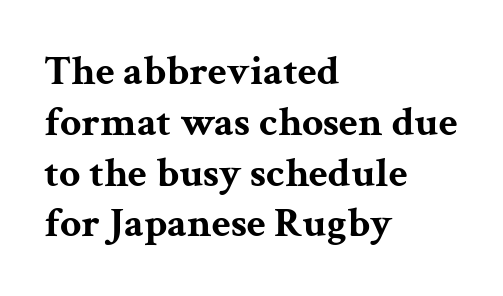
Q: Is the text bold? A: Yes.
Q: Is the text italic (slanted)? A: No, it is upright.
Q: Is the typeface a serif or a sans-serif typeface? A: Serif.
Q: Is the text underlined? A: No.
Q: How is the paragraph aligned? A: Left-aligned.
Q: Is the spacing between letters normal or unusually wide? A: Normal.
Q: Width (condensed, normal, or wide)? A: Wide.
Q: Stroke contrast? A: Medium.
Q: x-height? A: Medium.
Q: Monospaced? A: No.
